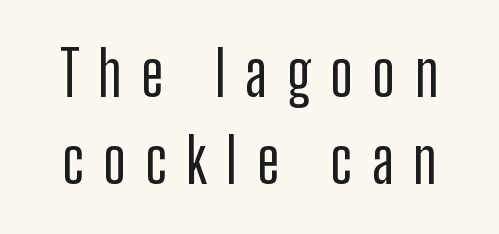
The image shows 62 px condensed sans-serif type, upright; set normal line spacing (1.4x), unusually wide letter spacing (+0.31 em), not underlined; low stroke contrast and a medium x-height.
